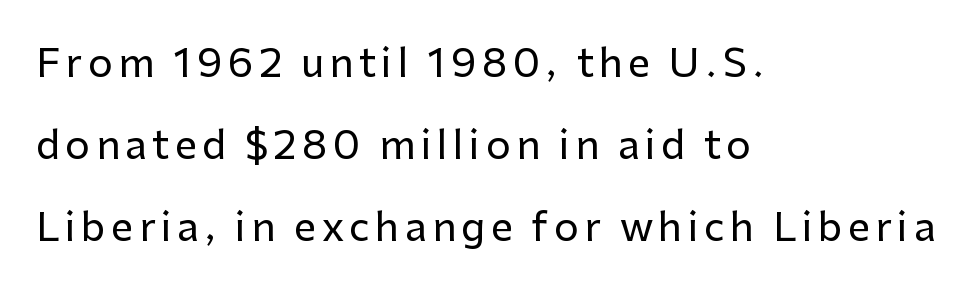
These lines are composed in type without serifs. These lines stand farther apart than default settings would place them. Think of a printed novel: that variable character pitch is what you see here. Line beginnings align vertically; line endings do not. No italicization has been applied; the sample stays upright.
